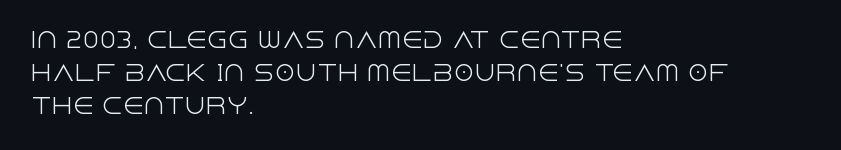
{"italic": "no", "bold": "no", "underline": "no", "align": "left", "line_spacing": "normal", "line_spacing_ratio": 1.56, "letter_spacing": "normal", "letter_spacing_em": 0.0, "glyph_px": 21}
